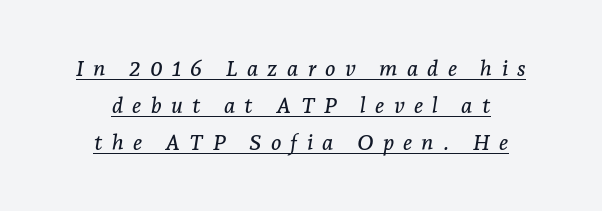
The image shows 22 px text type, italic (leaning right); set centered, normal line spacing (1.68x), unusually wide letter spacing (+0.42 em), underlined.
